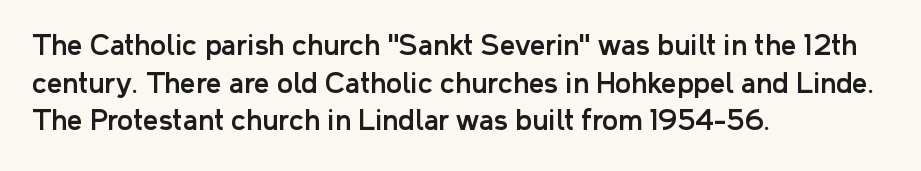
The image shows 27 px text type, upright; set left-aligned, normal line spacing (1.39x), normal letter spacing, not underlined.
